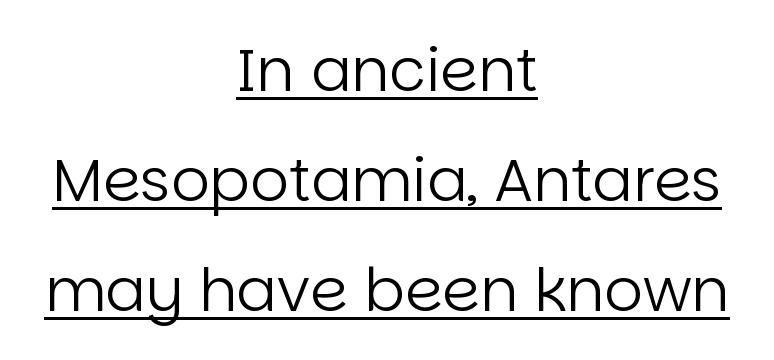
{"serif": "no", "italic": "no", "bold": "no", "weight": "regular", "width": "normal", "stroke_contrast": "low", "x_height": "large", "monospaced": "no", "underline": "yes", "align": "center", "line_spacing_ratio": 1.83, "letter_spacing": "normal", "letter_spacing_em": 0.0, "glyph_px": 60}
